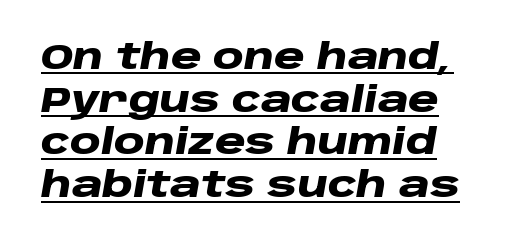
{"italic": "yes", "lean": "right", "slant_degrees": 10, "bold": "yes", "weight": "heavy", "width": "wide", "stroke_contrast": "low", "x_height": "large", "monospaced": "no", "underline": "yes", "line_spacing_ratio": 1.22, "letter_spacing": "normal", "letter_spacing_em": 0.0, "glyph_px": 35}
